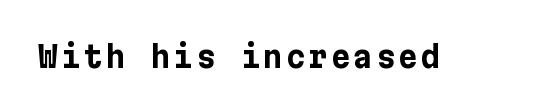
{"serif": "no", "italic": "no", "bold": "yes", "weight": "bold", "width": "normal", "stroke_contrast": "low", "x_height": "medium", "underline": "no", "glyph_px": 30}
